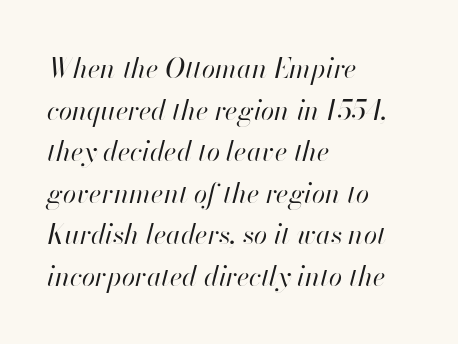
Q: Is the text bold? A: No.
Q: Is the text italic (slanted)? A: Yes, it leans right by about 13 degrees.
Q: Is the text underlined? A: No.
Q: How is the paragraph aligned? A: Left-aligned.
Q: Is the spacing between letters normal or unusually wide? A: Normal.
Q: Is the spacing between lines tight, normal or loose? A: Normal.
